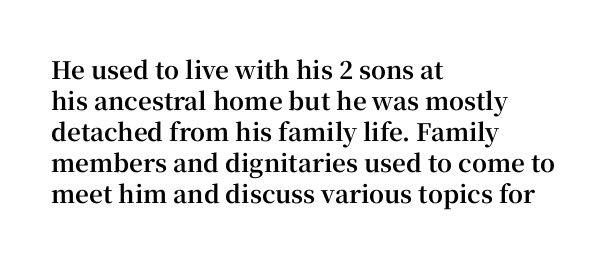
If you measured baseline to baseline, you'd find a middling distance. The specimen reads as upright at a glance. Glyph-to-glyph distance matches everyday printed text. Heavy, bold letterforms. Each row of text sits above clean, open space.
